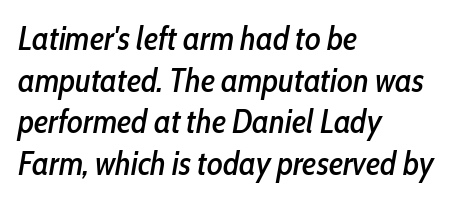
Q: Is the text italic (slanted)? A: Yes, it leans right by about 10 degrees.
Q: Is the text underlined? A: No.
Q: How is the paragraph aligned? A: Left-aligned.
Q: Is the spacing between letters normal or unusually wide? A: Normal.
Q: Is the spacing between lines tight, normal or loose? A: Normal.
Q: Width (condensed, normal, or wide)? A: Condensed.
Q: Stroke contrast? A: Low.
Q: x-height? A: Medium.
Q: Monospaced? A: No.
